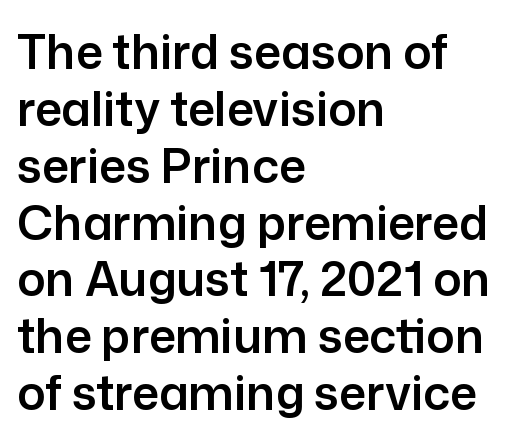
Type without underlining. Tracking value appears to be zero — textbook default spacing. The face used here is proportionally spaced, like ordinary book or web type. This sample uses an upright cut, with every glyph sitting square on the baseline.
